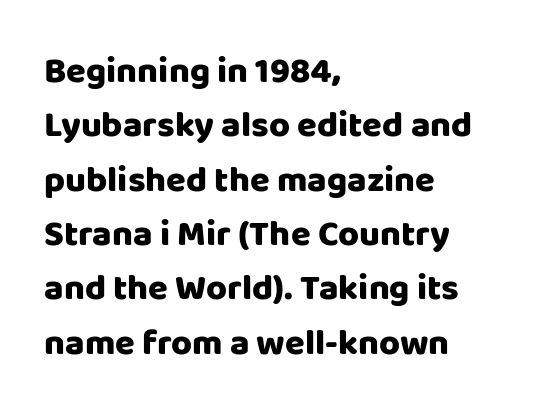
Letter spacing: default. A typesetter would label this face a sans. Regular leading. The lettering stays uniformly vertical, giving the passage a roman look.
